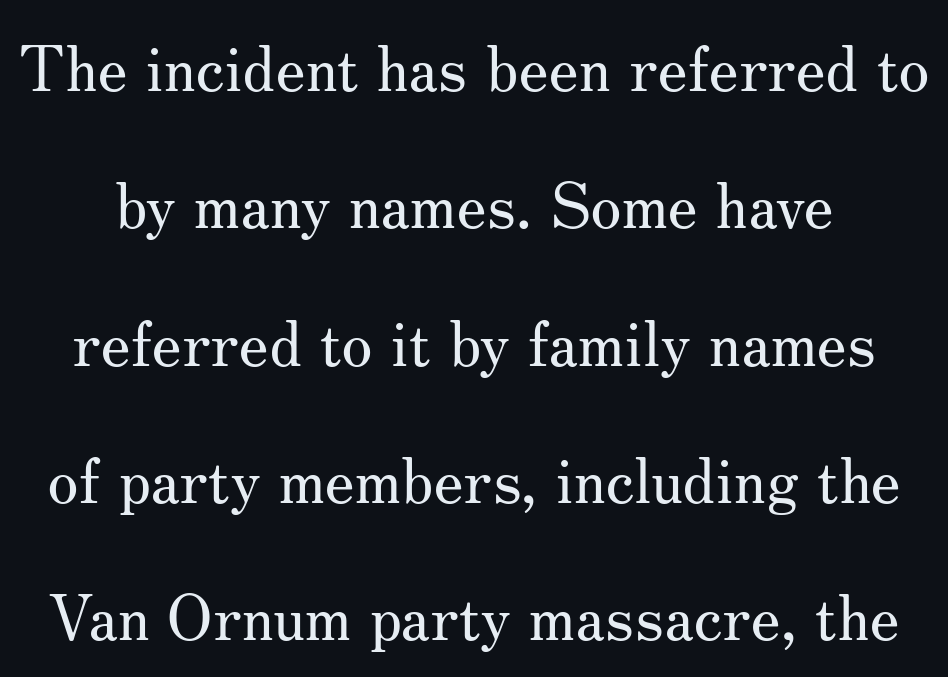
The image shows 63 px regular-weight serif type, upright; set loose line spacing (2.18x), normal letter spacing, not underlined; medium stroke contrast and a small x-height.
